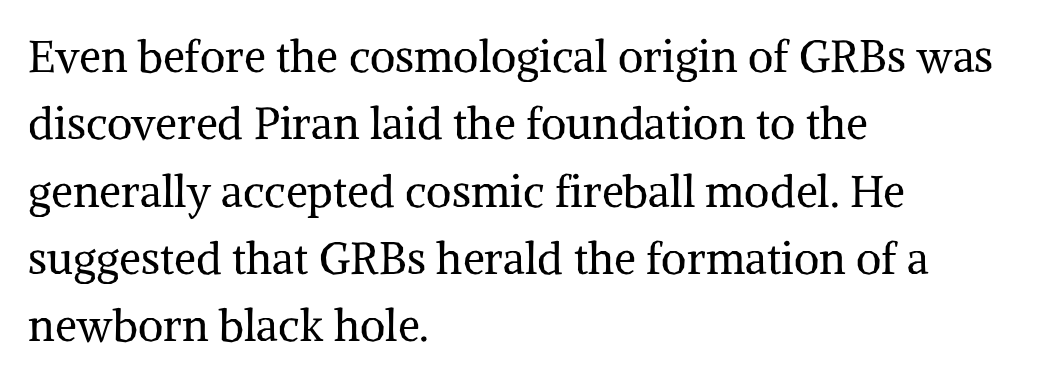
{"serif": "yes", "italic": "no", "bold": "no", "weight": "regular", "width": "normal", "stroke_contrast": "medium", "x_height": "medium", "monospaced": "no", "underline": "no", "align": "left", "line_spacing": "normal", "line_spacing_ratio": 1.53, "letter_spacing": "normal", "letter_spacing_em": 0.0, "glyph_px": 44}
